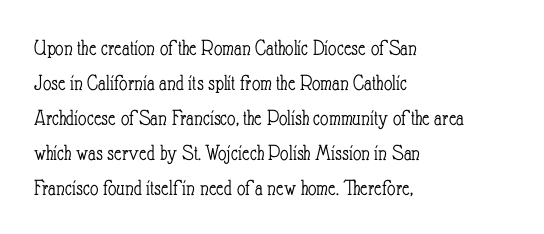
Weight: not bold — regular or lighter. The typesetter chose a ragged-right arrangement here. Each new line begins a customary step beneath the previous one. You could call the tracking neutral — neither tight nor loose. Only glyphs here, with clear space below each row. You can tell it's not italic because the verticals are truly vertical.
